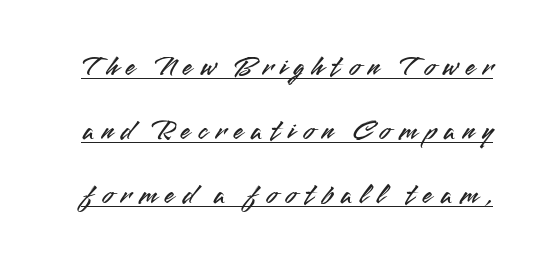
Q: Is the text italic (slanted)? A: Yes.
Q: Is the typeface a serif or a sans-serif typeface? A: Sans-serif.
Q: Is the text underlined? A: Yes.
Q: Is the spacing between letters normal or unusually wide? A: Unusually wide.
Q: Is the spacing between lines tight, normal or loose? A: Loose.
Q: Width (condensed, normal, or wide)? A: Normal.
Q: Stroke contrast? A: Medium.
Q: x-height? A: Small.
Q: Monospaced? A: No.
